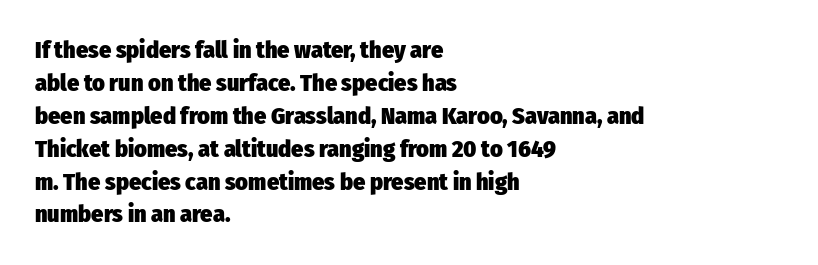
{"italic": "no", "bold": "yes", "underline": "no", "align": "left", "line_spacing": "normal", "line_spacing_ratio": 1.37, "letter_spacing": "normal", "letter_spacing_em": 0.0, "glyph_px": 24}
